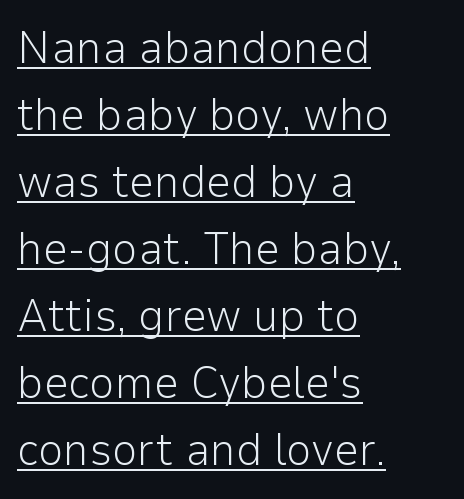
The image shows 45 px light sans-serif type, upright; set left-aligned, normal line spacing (1.49x), normal letter spacing, underlined; low stroke contrast and a medium x-height.
